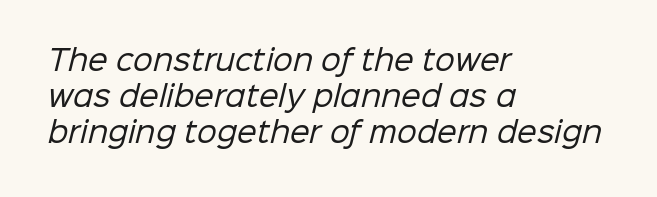
The image shows 28 px regular-weight sans-serif type; set left-aligned, normal line spacing (1.28x), normal letter spacing, not underlined; low stroke contrast and a medium x-height.
